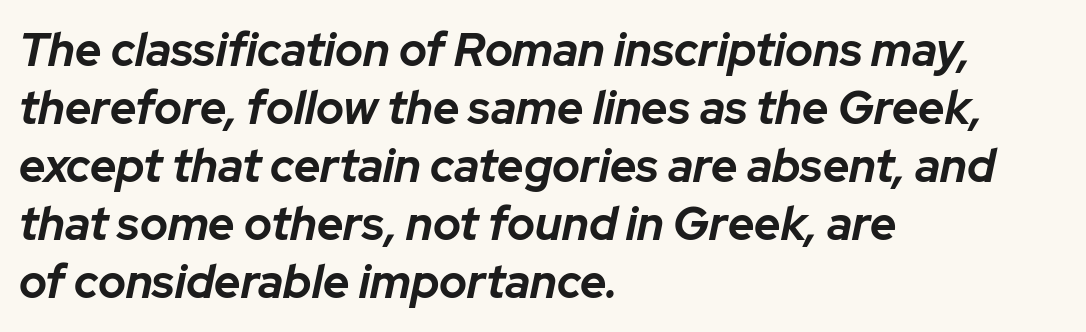
The image shows 46 px bold type, italic (leaning right); set left-aligned, normal line spacing (1.26x), normal letter spacing, not underlined; low stroke contrast and a medium x-height.
